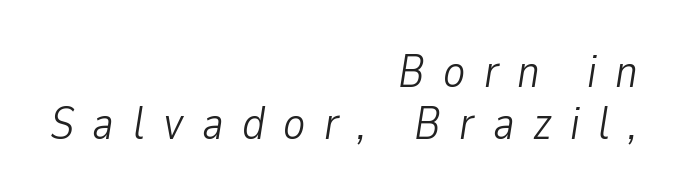
Q: Is the text bold? A: No.
Q: Is the text italic (slanted)? A: Yes, it leans right by about 9 degrees.
Q: Is the text underlined? A: No.
Q: How is the paragraph aligned? A: Right-aligned.
Q: Is the spacing between letters normal or unusually wide? A: Unusually wide.
Q: Is the spacing between lines tight, normal or loose? A: Tight.
Q: Width (condensed, normal, or wide)? A: Condensed.
Q: Stroke contrast? A: Low.
Q: x-height? A: Medium.
Q: Monospaced? A: No.
